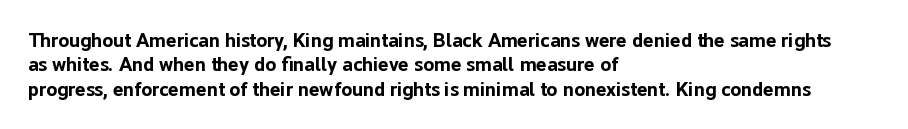
In terms of weight, the rendering is a true, heavy bold. In CSS terms this would be text-align: left. This rendering leaves character spacing at its baseline value. Honestly, there is no underline to notice here at all. The typography opts for an upright posture over an oblique one.
